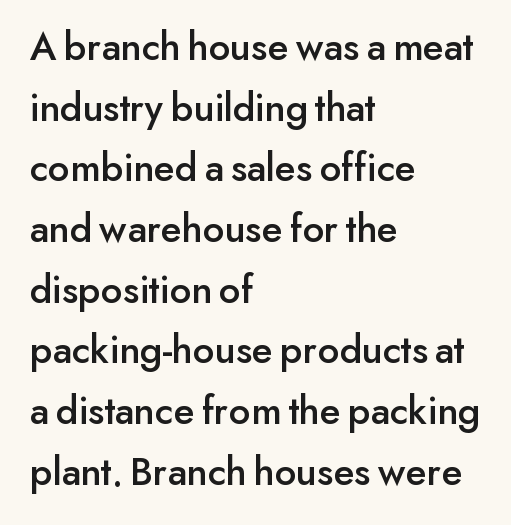
Spacing verdict: proportional, widths tailored to each character. This is sans-serif lettering, the kind often seen on screens and signage. Only glyphs here, with clear space below each row. Layout note: lines flush left. Is the letter spacing exaggerated? No — it looks like the ordinary default.
